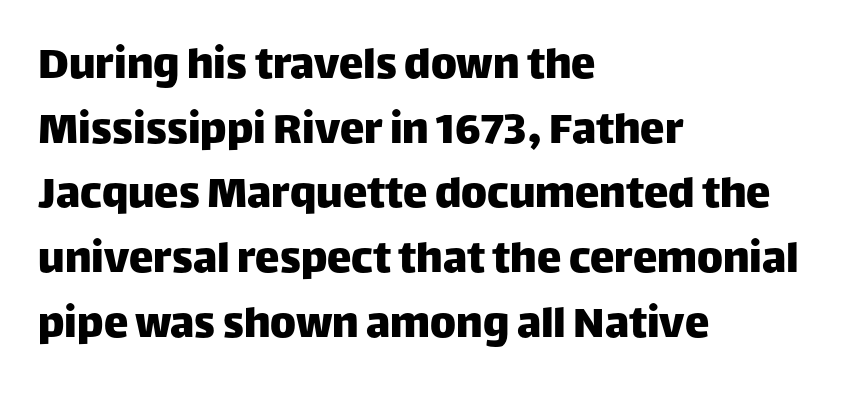
Tall strokes in this sample are plumb rather than angled. Caption: multi-line text, flush left, ragged right. Varying glyph widths throughout — classic text-font behaviour. The tracking reads as untouched default to a designer's eye. I'd call this a sans setting — the letters go barefoot. The string is rendered with underlining switched off.
